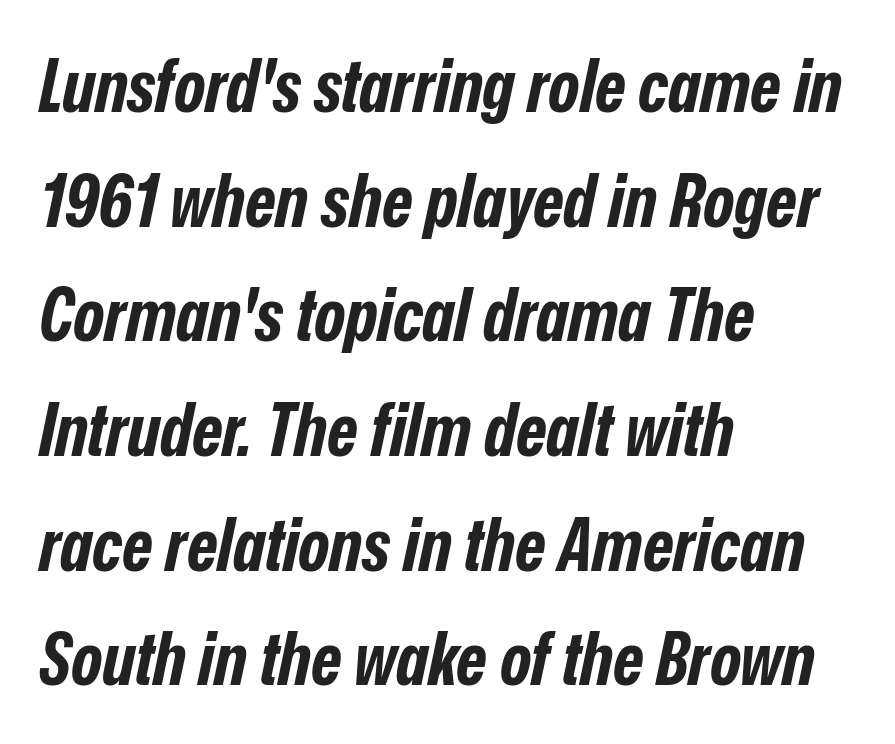
Q: Is the text bold? A: Yes.
Q: Is the text italic (slanted)? A: Yes, it leans right by about 12 degrees.
Q: Is the text underlined? A: No.
Q: How is the paragraph aligned? A: Left-aligned.
Q: Is the spacing between letters normal or unusually wide? A: Normal.
Q: Is the spacing between lines tight, normal or loose? A: Normal.
Q: Width (condensed, normal, or wide)? A: Condensed.
Q: Stroke contrast? A: Low.
Q: x-height? A: Medium.
Q: Monospaced? A: No.
